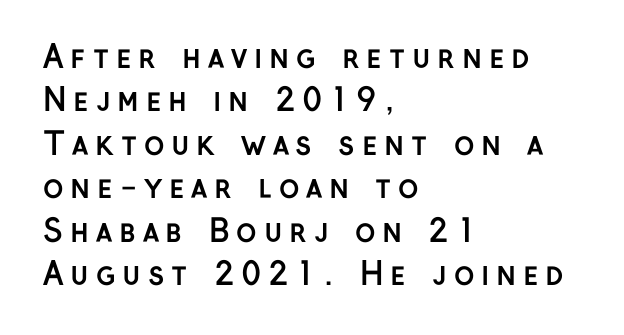
The image shows 31 px semibold sans-serif type, upright; set left-aligned, normal line spacing (1.4x), unusually wide letter spacing (+0.22 em), not underlined; low stroke contrast and a medium x-height.
